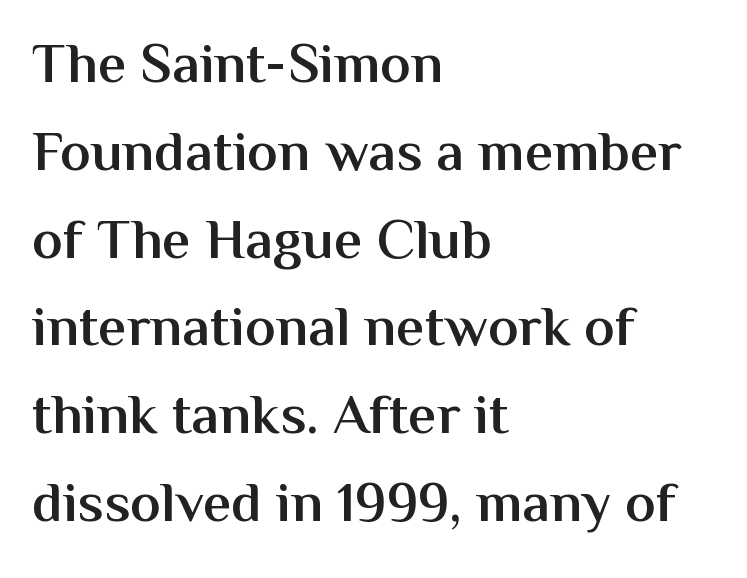
This sample is left-justified, so line endings fall wherever the words run out. Interline gaps are of average width in this sample. Stems and bowls a touch heavier than normal — semibold. The foot of each line stays bare and open. Default kerning and tracking; the words read as compact shapes.
